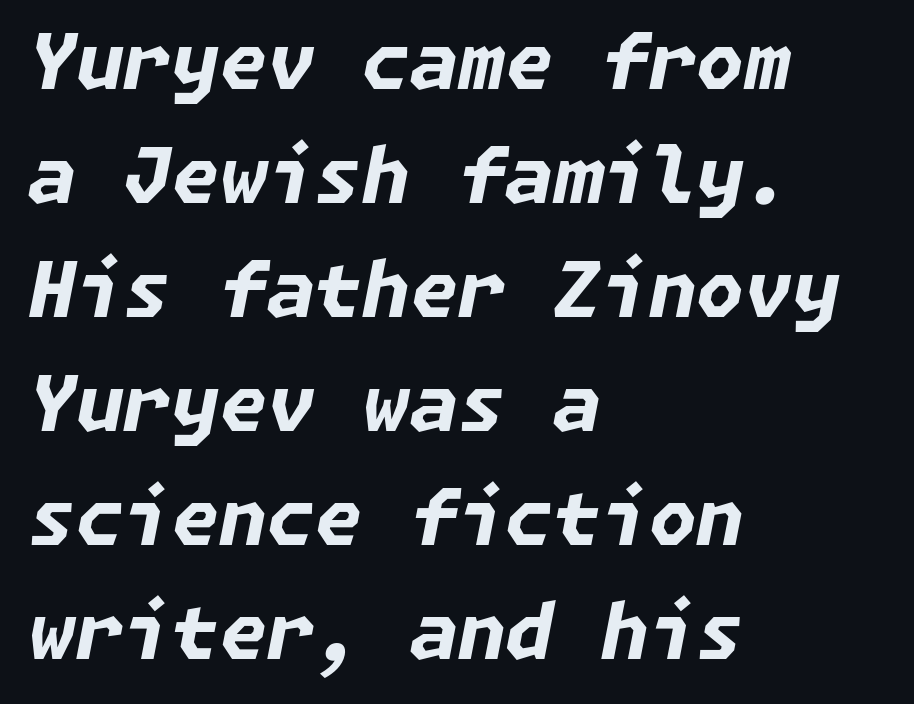
{"italic": "yes", "lean": "right", "slant_degrees": 11, "bold": "yes", "weight": "bold", "width": "normal", "stroke_contrast": "low", "x_height": "medium", "underline": "no", "align": "left", "line_spacing": "normal", "line_spacing_ratio": 1.48, "letter_spacing": "normal", "letter_spacing_em": 0.0, "glyph_px": 77}
